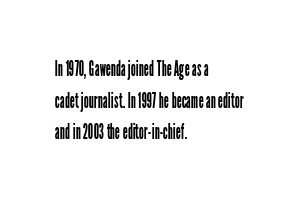
{"italic": "no", "bold": "no", "underline": "no", "align": "left", "line_spacing": "normal", "line_spacing_ratio": 1.44, "letter_spacing": "normal", "letter_spacing_em": 0.0, "glyph_px": 22}
